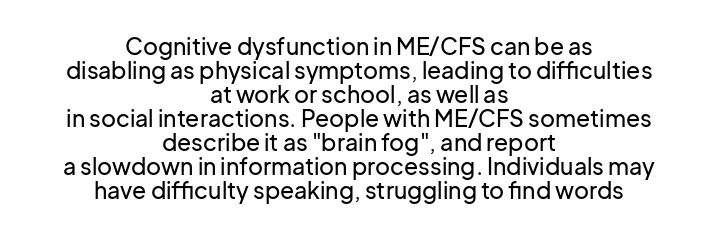
The lines in this sample share a center point and differ in where they start and stop. Quick note: interline space is minimal. Nope, not italic — everything's standing straight. This rendering leaves character spacing at its baseline value. Bare-footed words on every line.
